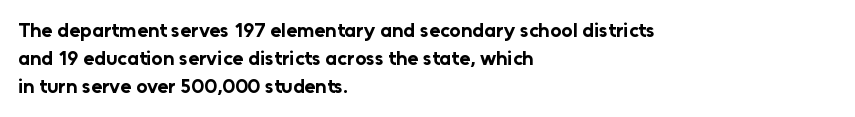
{"italic": "no", "bold": "yes", "underline": "no", "align": "left", "line_spacing": "normal", "line_spacing_ratio": 1.41, "letter_spacing": "normal", "letter_spacing_em": 0.0, "glyph_px": 20}
